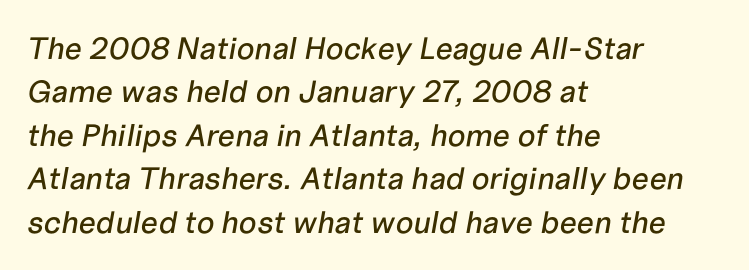
Character widths vary here, with narrow letters taking less room than wide ones. The rendering applies a slant to the glyphs. This sample is left-justified, so line endings fall wherever the words run out. Just letters on the line, the space beneath them empty. In terms of letterspacing, this is plain default setting. How would I describe the line gaps? Plain and ordinary.
